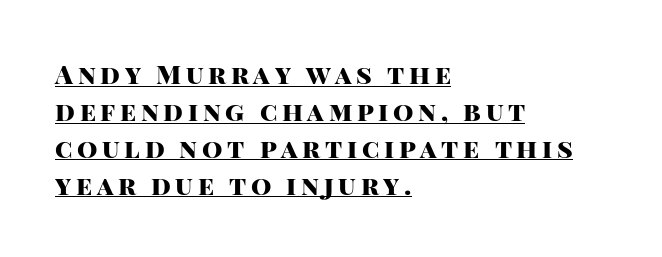
The image shows 26 px bold type, upright; set left-aligned, normal line spacing (1.42x), underlined.
